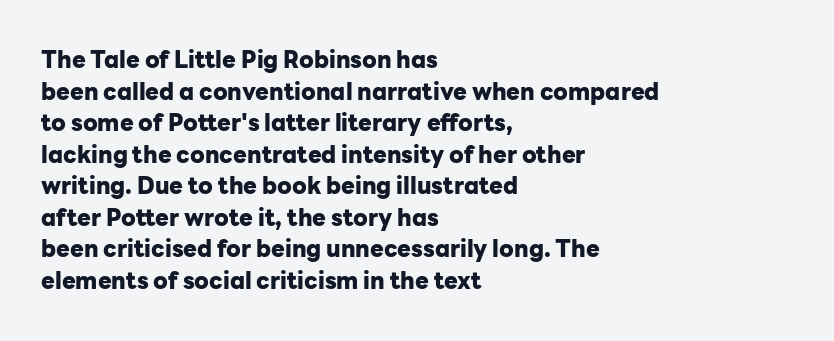
{"italic": "no", "bold": "yes", "underline": "no", "align": "left", "line_spacing": "normal", "line_spacing_ratio": 1.37, "letter_spacing": "normal", "letter_spacing_em": 0.0, "glyph_px": 23}
